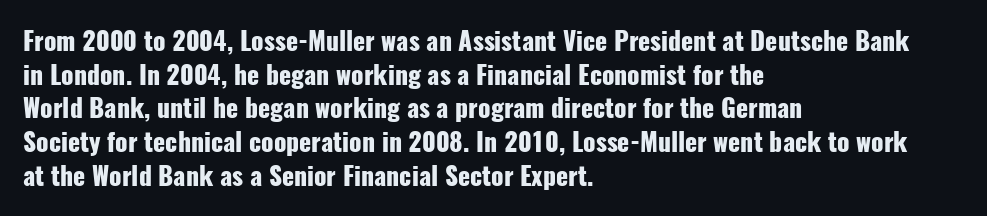
The image shows 25 px bold type, upright; set left-aligned, normal line spacing (1.35x), normal letter spacing, not underlined.
